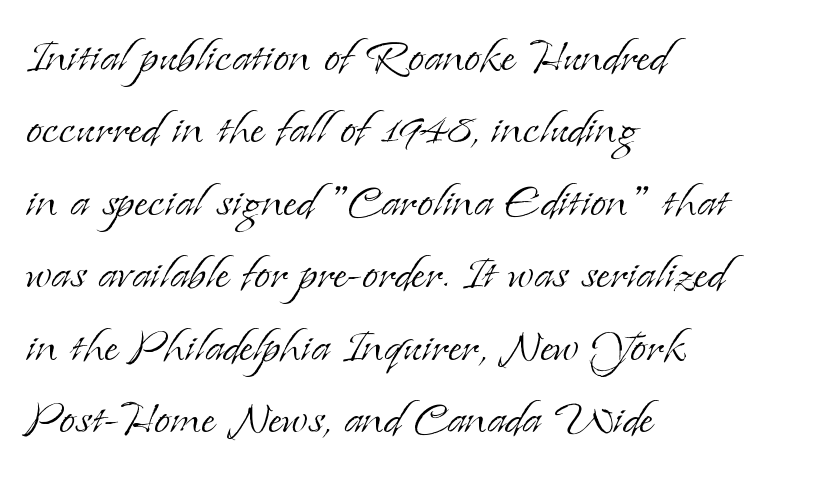
The image shows 58 px light serif type; set left-aligned, normal line spacing (1.25x), normal letter spacing, not underlined; low stroke contrast and a small x-height.
